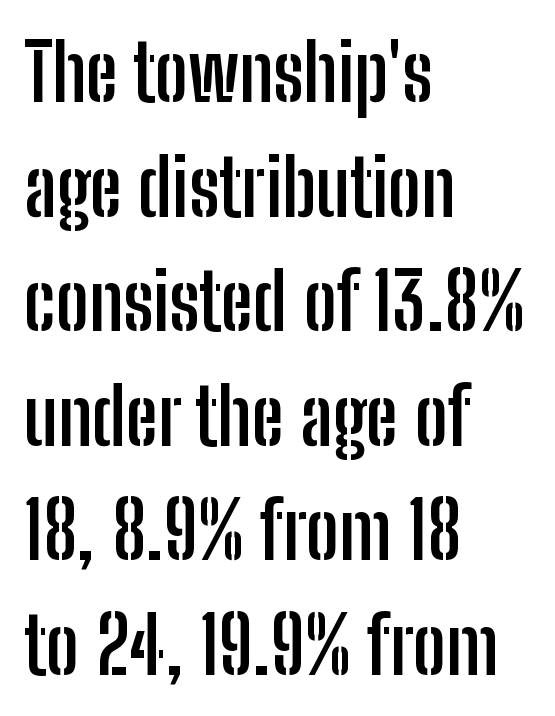
{"serif": "no", "italic": "no", "bold": "yes", "weight": "semibold", "width": "condensed", "stroke_contrast": "low", "x_height": "medium", "monospaced": "no", "underline": "no", "align": "left", "line_spacing": "normal", "line_spacing_ratio": 1.45, "letter_spacing": "normal", "letter_spacing_em": 0.0, "glyph_px": 79}
